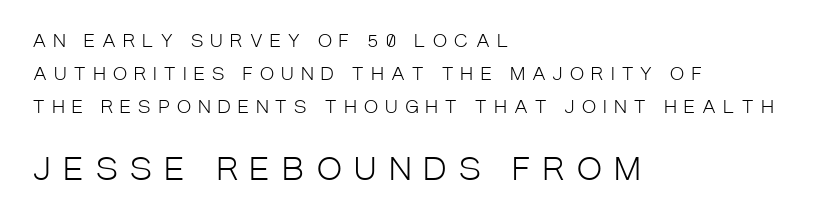
The image shows 30 px light, condensed sans-serif type, upright; set left-aligned, loose line spacing (1.94x), unusually wide letter spacing (+0.43 em), not underlined; the second (bottom) block is 1.76x larger; low stroke contrast and a large x-height.
